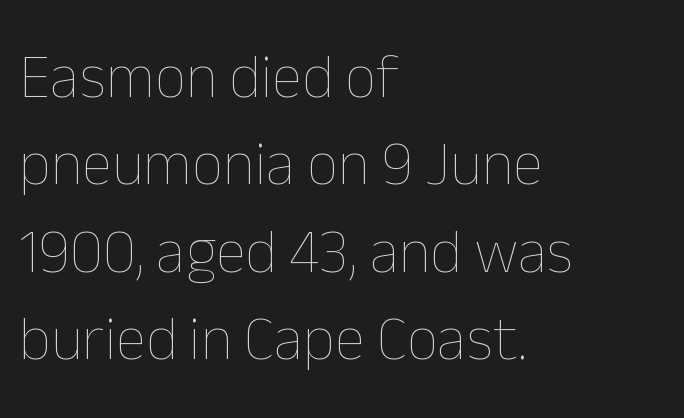
These lines are rendered in a variable-pitch font. You could call the tracking neutral — neither tight nor loose. The zone under the glyphs is completely vacant. Every stem runs plumb, perpendicular to the baseline. Normally led — the rows are evenly, conventionally spaced.
